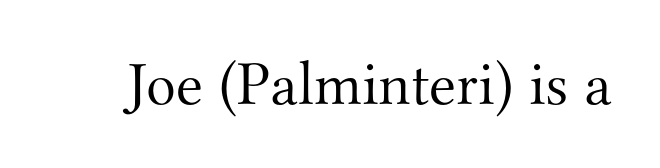
The image shows 62 px light serif type, upright; set normal letter spacing, not underlined; medium stroke contrast and a small x-height.
